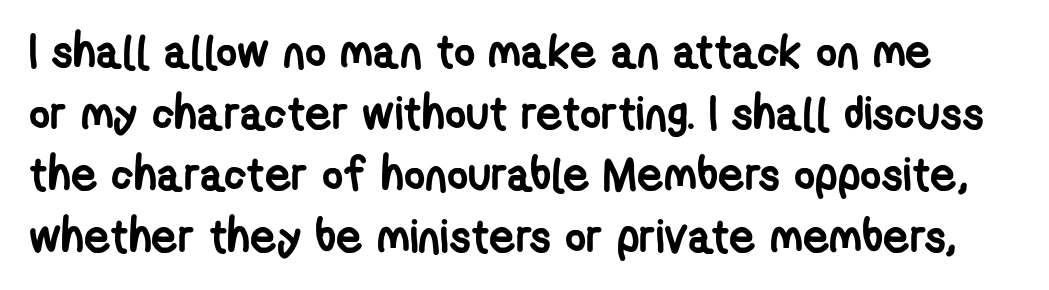
Q: Is the text bold? A: Yes.
Q: Is the typeface a serif or a sans-serif typeface? A: Sans-serif.
Q: Is the text underlined? A: No.
Q: Is the spacing between letters normal or unusually wide? A: Normal.
Q: Is the spacing between lines tight, normal or loose? A: Normal.
Q: Width (condensed, normal, or wide)? A: Condensed.
Q: Stroke contrast? A: Low.
Q: x-height? A: Medium.
Q: Monospaced? A: No.
